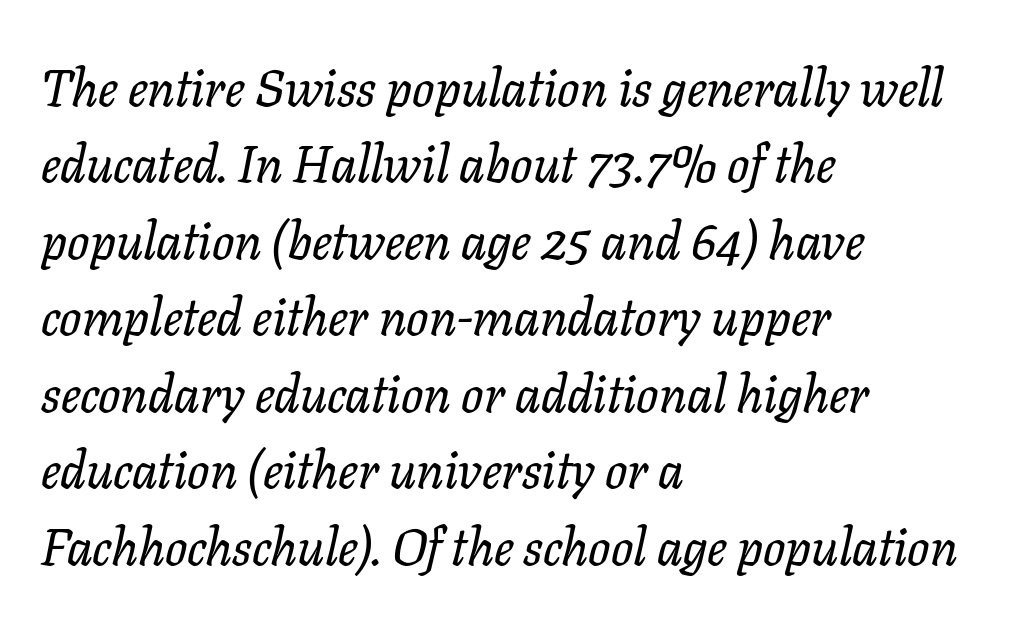
The image shows 52 px serif type, italic (leaning right); set left-aligned, normal line spacing (1.47x), normal letter spacing, not underlined; low stroke contrast and a medium x-height.
